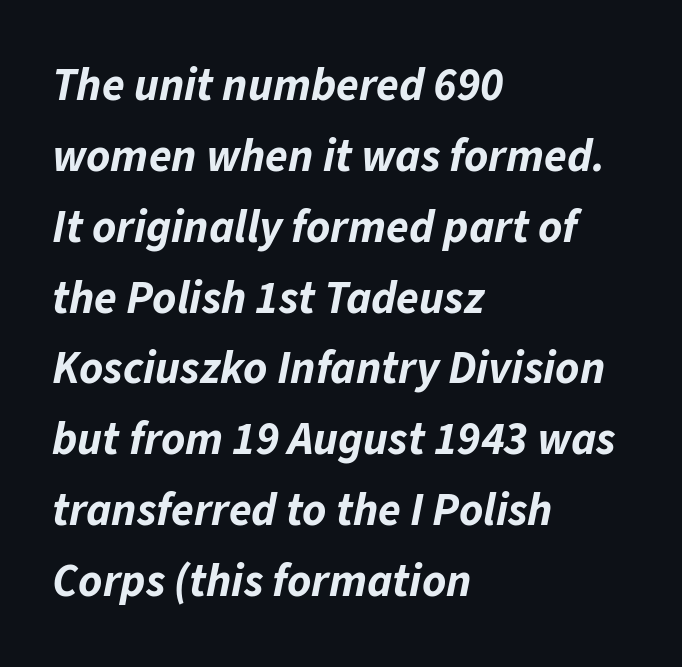
Q: Is the text bold? A: Yes.
Q: Is the text italic (slanted)? A: Yes, it leans right by about 11 degrees.
Q: Is the text underlined? A: No.
Q: How is the paragraph aligned? A: Left-aligned.
Q: Is the spacing between letters normal or unusually wide? A: Normal.
Q: Is the spacing between lines tight, normal or loose? A: Normal.
Q: Width (condensed, normal, or wide)? A: Normal.
Q: Stroke contrast? A: Low.
Q: x-height? A: Medium.
Q: Monospaced? A: No.
